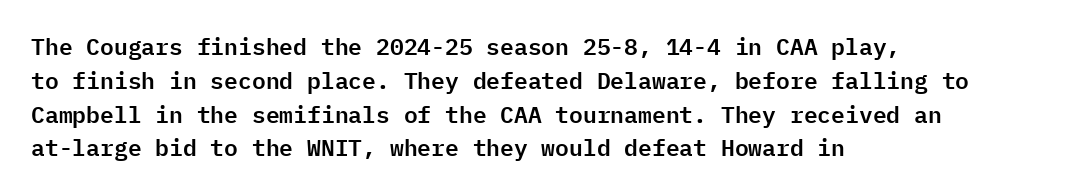
Left-aligned paragraph, ragged on the right. Compared with typical body copy, the letter spacing here is the same. A roman cut, with each character standing at attention. Baseline-to-baseline distance is the conventional proportion of letter height. The string is rendered with underlining switched off.
